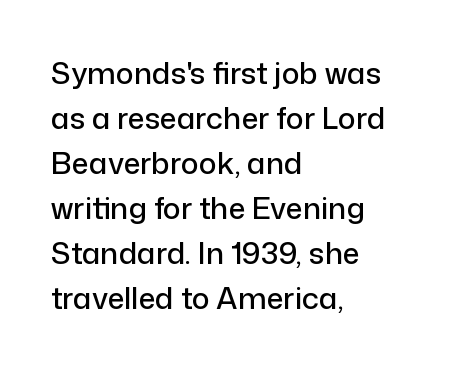
{"serif": "no", "italic": "no", "width": "normal", "stroke_contrast": "low", "x_height": "medium", "monospaced": "no", "underline": "no", "align": "left", "line_spacing": "normal", "line_spacing_ratio": 1.5, "letter_spacing": "normal", "letter_spacing_em": 0.0, "glyph_px": 30}
